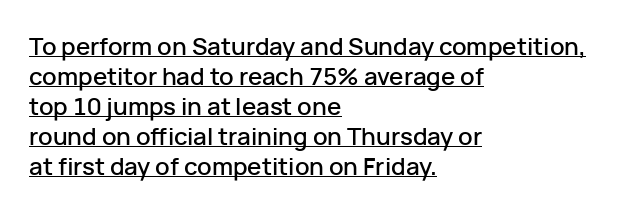
{"italic": "no", "underline": "yes", "align": "left", "line_spacing": "normal", "line_spacing_ratio": 1.25, "letter_spacing": "normal", "letter_spacing_em": 0.0, "glyph_px": 24}
